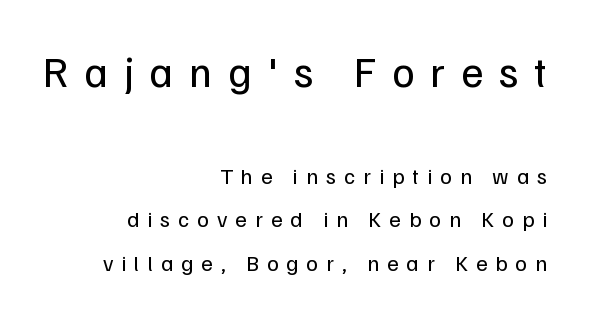
Tracking here is generous; glyphs stand well apart from one another. Does the copy run flush right? Yes — the right margin is perfectly even. Weight class: somewhere from thin through regular. A typesetter would call this leading open, well beyond the default. The block sitting higher on the canvas is the one with enlarged characters.
